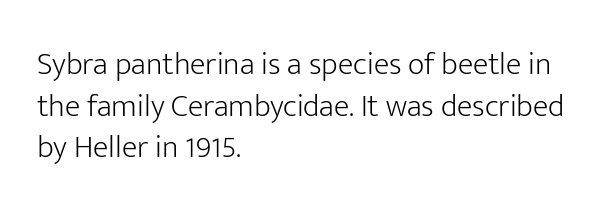
Q: Is the text bold? A: No.
Q: Is the text italic (slanted)? A: No, it is upright.
Q: Is the typeface a serif or a sans-serif typeface? A: Sans-serif.
Q: Is the text underlined? A: No.
Q: How is the paragraph aligned? A: Left-aligned.
Q: Is the spacing between letters normal or unusually wide? A: Normal.
Q: Is the spacing between lines tight, normal or loose? A: Normal.
Q: Width (condensed, normal, or wide)? A: Normal.
Q: Stroke contrast? A: Low.
Q: x-height? A: Medium.
Q: Monospaced? A: No.
